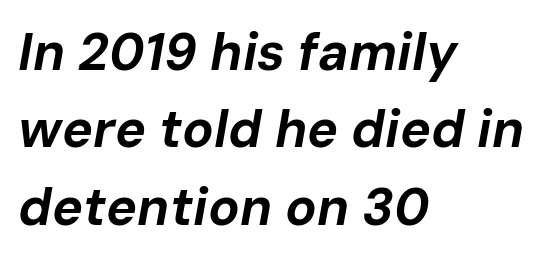
The image shows 52 px bold type, italic (leaning right); set left-aligned, normal line spacing (1.49x), normal letter spacing, not underlined; low stroke contrast and a medium x-height.
